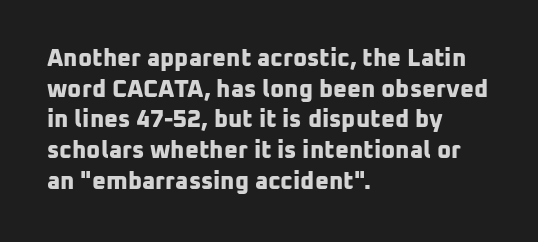
Line starts are locked; line ends wander. Underlining? Definitely not there. Is there much room between lines? A standard amount, neither cramped nor airy. You'd pick this weight for a headline — it's a proper bold.
